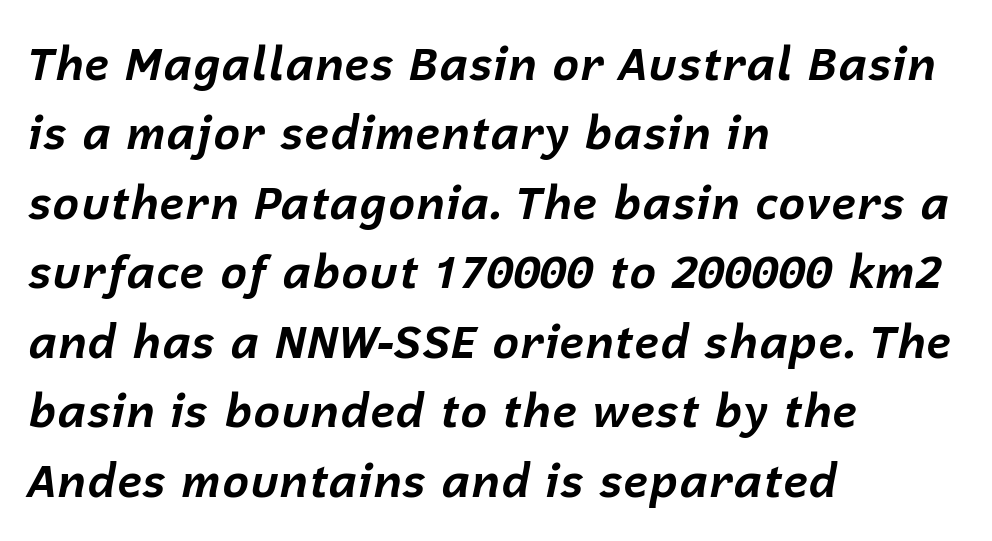
The image shows 46 px bold type, italic (leaning right); set left-aligned, normal line spacing (1.51x), normal letter spacing, not underlined; low stroke contrast and a medium x-height.
